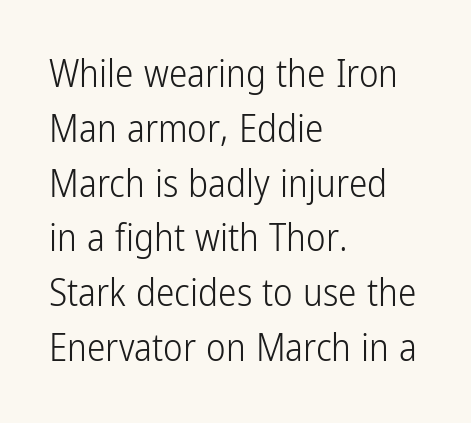
A typesetter would call this leading conventional body-copy spacing. Type style note: lacks serifs. Weight: in the light-to-regular range. The setting favours the left margin, as ordinary paragraphs usually do.
